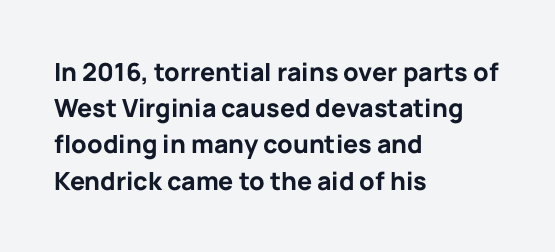
Typesetter's note: full bold, strokes at maximum text heaviness. Rendered with straight, roman letterforms. The line-height multiplier appears to be the usual default. Words appear dense and cohesive because spacing is normal. A student would call this left alignment; a typographer would say flush left, rag right. The baseline area is clear.
